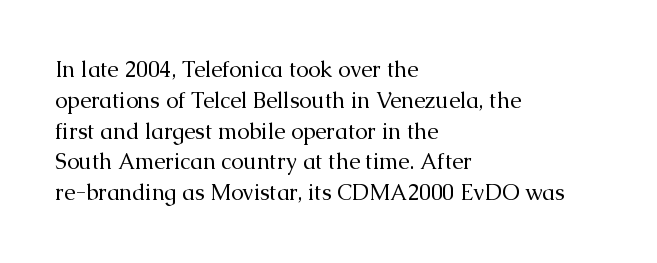
The image shows 22 px text type, upright; set left-aligned, normal line spacing (1.4x), normal letter spacing, not underlined.
